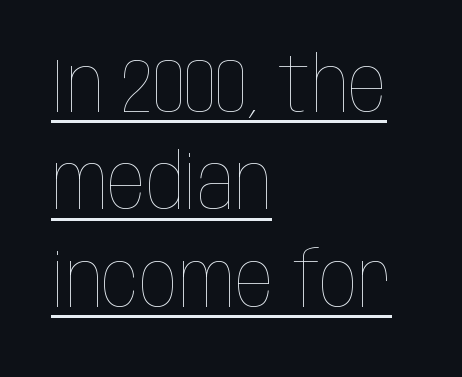
{"italic": "no", "bold": "no", "weight": "thin", "width": "condensed", "stroke_contrast": "low", "x_height": "large", "monospaced": "no", "underline": "yes", "align": "left", "line_spacing": "normal", "line_spacing_ratio": 1.28, "letter_spacing": "normal", "letter_spacing_em": 0.0, "glyph_px": 76}
